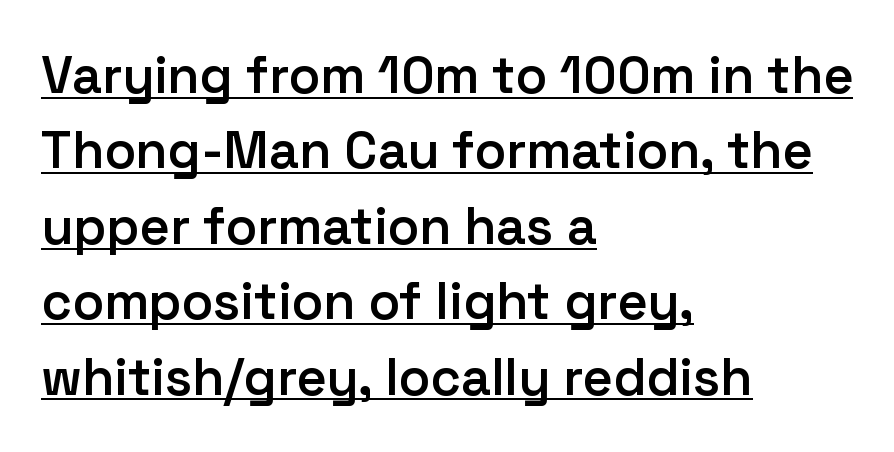
{"serif": "no", "italic": "no", "bold": "semi", "weight": "semibold", "width": "normal", "stroke_contrast": "low", "x_height": "medium", "monospaced": "no", "underline": "yes", "align": "left", "line_spacing": "normal", "line_spacing_ratio": 1.45, "letter_spacing": "normal", "letter_spacing_em": 0.0, "glyph_px": 52}
